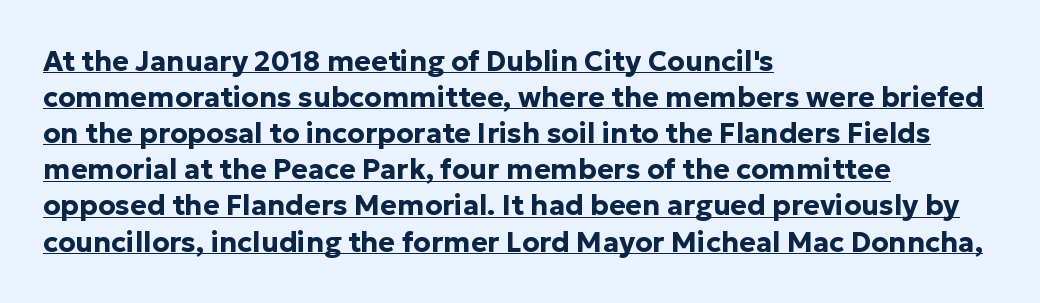
{"serif": "no", "italic": "no", "bold": "yes", "weight": "bold", "width": "normal", "stroke_contrast": "low", "x_height": "medium", "monospaced": "no", "underline": "yes", "align": "left", "line_spacing": "normal", "line_spacing_ratio": 1.29, "letter_spacing": "normal", "letter_spacing_em": 0.0, "glyph_px": 28}
